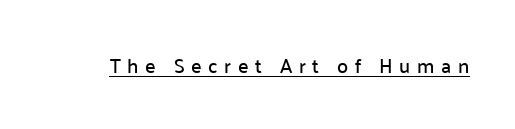
{"italic": "no", "underline": "yes", "letter_spacing": "wide", "letter_spacing_em": 0.33, "glyph_px": 20}
